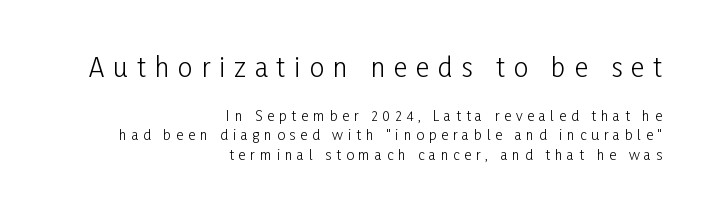
Q: Is the text bold? A: No.
Q: Is the text italic (slanted)? A: No, it is upright.
Q: Is the text underlined? A: No.
Q: How is the paragraph aligned? A: Right-aligned.
Q: Is the spacing between letters normal or unusually wide? A: Unusually wide.
Q: Is the spacing between lines tight, normal or loose? A: Normal.
Q: Which block of text is set in a larger size, the first (top) or the second (bottom)? A: The first (top) one.
